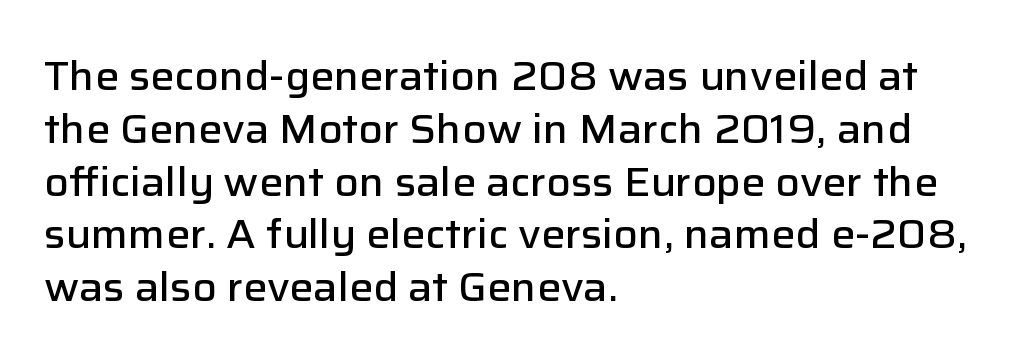
Q: Is the text bold? A: Semi-bold.
Q: Is the text italic (slanted)? A: No, it is upright.
Q: Is the typeface a serif or a sans-serif typeface? A: Sans-serif.
Q: Is the text underlined? A: No.
Q: How is the paragraph aligned? A: Left-aligned.
Q: Is the spacing between letters normal or unusually wide? A: Normal.
Q: Is the spacing between lines tight, normal or loose? A: Normal.
Q: Width (condensed, normal, or wide)? A: Normal.
Q: Stroke contrast? A: Low.
Q: x-height? A: Medium.
Q: Monospaced? A: No.
